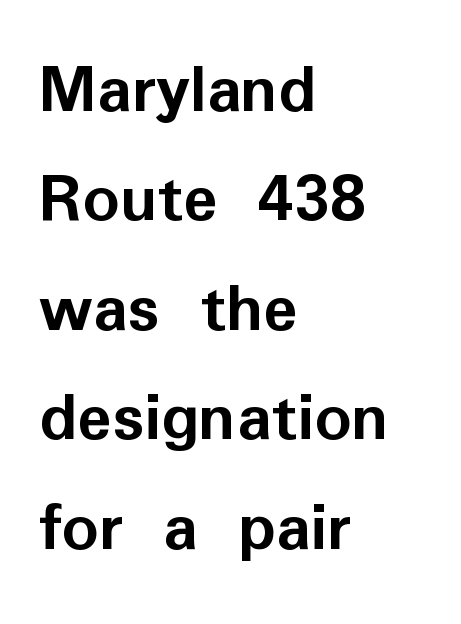
{"serif": "no", "italic": "no", "bold": "yes", "weight": "semibold", "width": "normal", "stroke_contrast": "low", "x_height": "medium", "monospaced": "no", "underline": "no", "align": "left", "line_spacing": "normal", "line_spacing_ratio": 1.52, "letter_spacing": "normal", "letter_spacing_em": 0.0, "glyph_px": 72}
